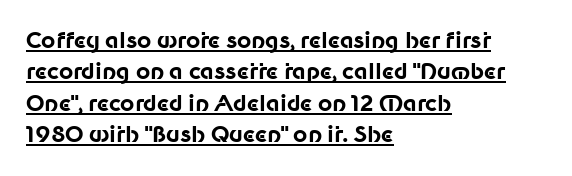
Q: Is the text bold? A: Yes.
Q: Is the text italic (slanted)? A: No, it is upright.
Q: Is the text underlined? A: Yes.
Q: How is the paragraph aligned? A: Left-aligned.
Q: Is the spacing between letters normal or unusually wide? A: Normal.
Q: Is the spacing between lines tight, normal or loose? A: Normal.
